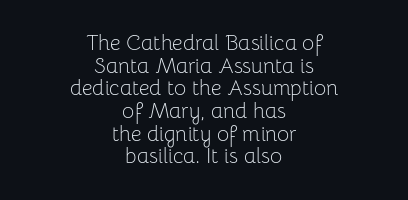
{"italic": "no", "bold": "no", "underline": "no", "align": "center", "line_spacing": "tight", "line_spacing_ratio": 1.08, "letter_spacing": "normal", "letter_spacing_em": 0.0, "glyph_px": 21}
